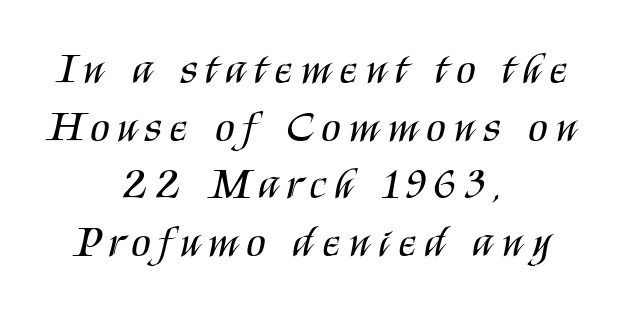
Q: Is the text bold? A: No.
Q: Is the text italic (slanted)? A: Yes.
Q: Is the typeface a serif or a sans-serif typeface? A: Sans-serif.
Q: Is the text underlined? A: No.
Q: How is the paragraph aligned? A: Centered.
Q: Is the spacing between letters normal or unusually wide? A: Unusually wide.
Q: Is the spacing between lines tight, normal or loose? A: Normal.
Q: Width (condensed, normal, or wide)? A: Condensed.
Q: Stroke contrast? A: Medium.
Q: x-height? A: Large.
Q: Monospaced? A: No.
